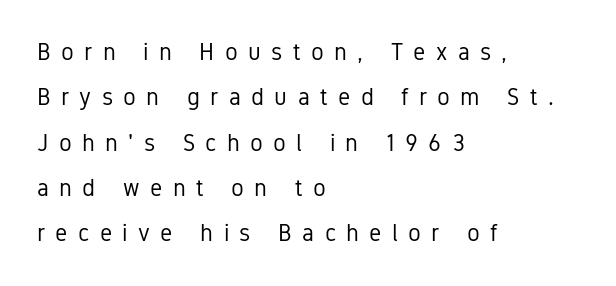
Q: Is the text bold? A: No.
Q: Is the text italic (slanted)? A: No, it is upright.
Q: Is the text underlined? A: No.
Q: How is the paragraph aligned? A: Left-aligned.
Q: Is the spacing between letters normal or unusually wide? A: Unusually wide.
